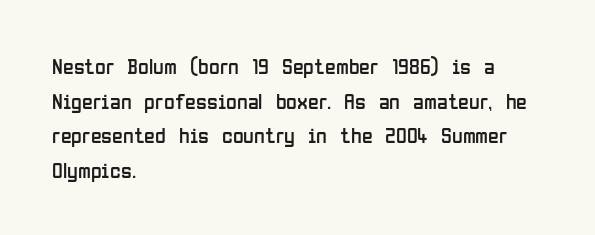
The image shows 22 px text type, upright; set left-aligned, normal line spacing (1.57x), normal letter spacing, not underlined.
